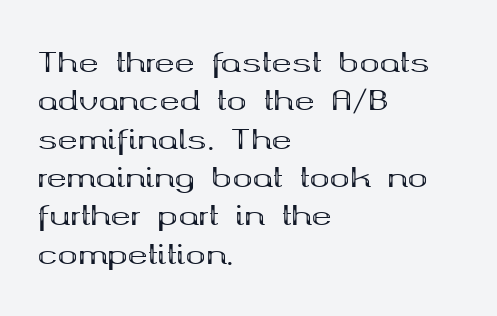
Q: Is the text bold? A: Yes.
Q: Is the text italic (slanted)? A: No, it is upright.
Q: Is the text underlined? A: No.
Q: How is the paragraph aligned? A: Left-aligned.
Q: Is the spacing between letters normal or unusually wide? A: Normal.
Q: Is the spacing between lines tight, normal or loose? A: Normal.
